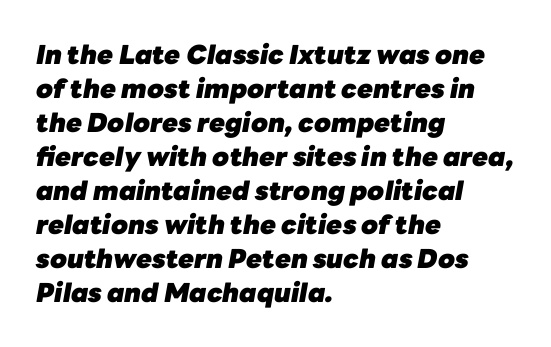
The image shows 26 px bold type, italic (leaning right); set left-aligned, normal line spacing (1.31x), normal letter spacing, not underlined.
